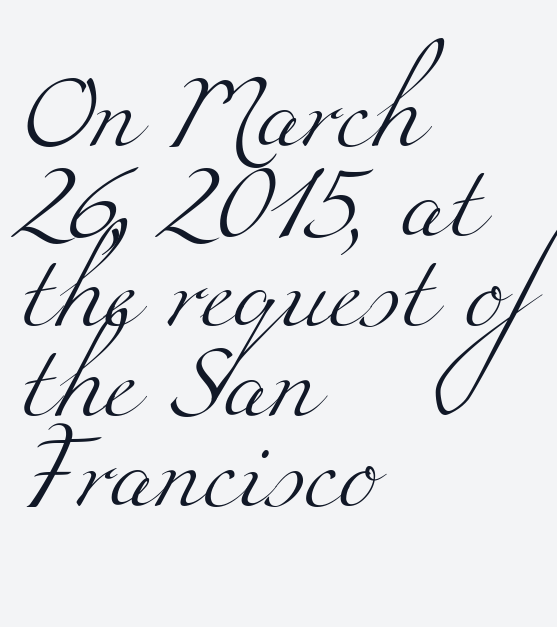
Q: Is the text bold? A: No.
Q: Is the text underlined? A: No.
Q: How is the paragraph aligned? A: Left-aligned.
Q: Is the spacing between letters normal or unusually wide? A: Normal.
Q: Width (condensed, normal, or wide)? A: Wide.
Q: Stroke contrast? A: Medium.
Q: x-height? A: Small.
Q: Monospaced? A: No.
